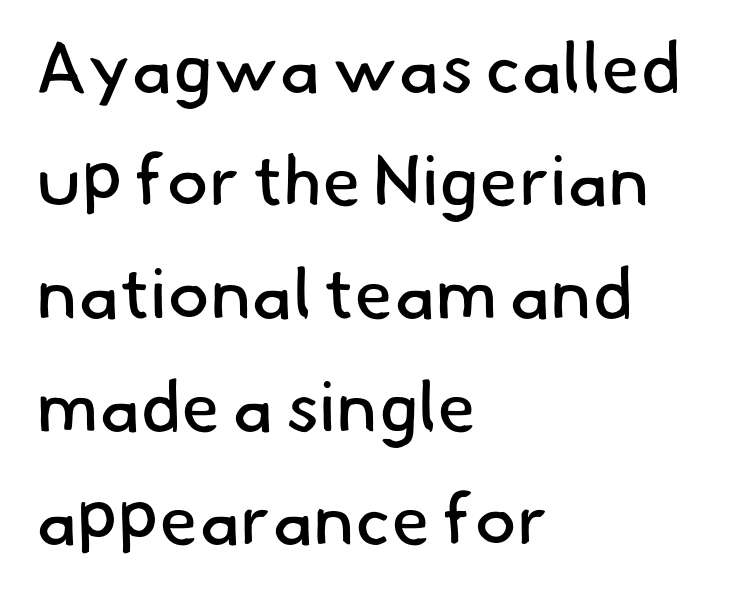
Do the characters align in a grid? No, the font is proportional. Default kerning and tracking; the words read as compact shapes. Weight: regular or lighter. Glance below the letters and you will spot only blank space. Every row of glyphs begins at an identical x-position on the left. Vertically, the passage feels balanced, rows spaced as you'd expect.
